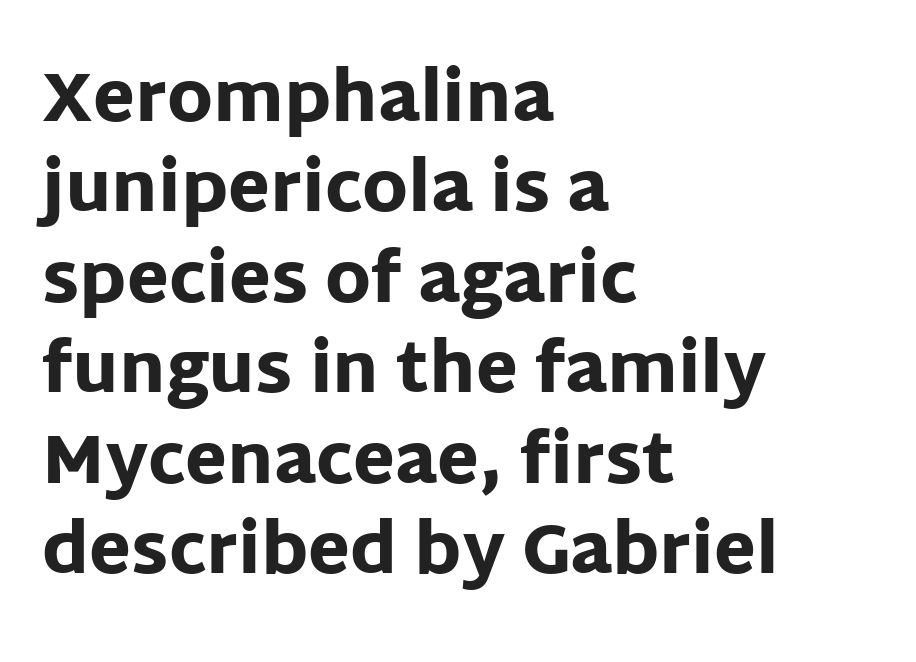
Q: Is the text bold? A: Yes.
Q: Is the text italic (slanted)? A: No, it is upright.
Q: Is the typeface a serif or a sans-serif typeface? A: Sans-serif.
Q: Is the text underlined? A: No.
Q: How is the paragraph aligned? A: Left-aligned.
Q: Is the spacing between letters normal or unusually wide? A: Normal.
Q: Is the spacing between lines tight, normal or loose? A: Normal.
Q: Width (condensed, normal, or wide)? A: Normal.
Q: Stroke contrast? A: Low.
Q: x-height? A: Large.
Q: Monospaced? A: No.
